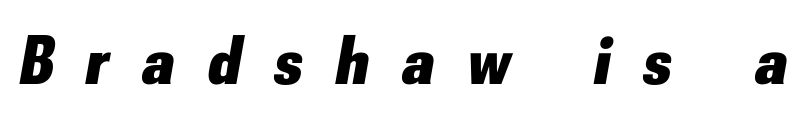
The image shows 69 px heavy type, italic (leaning right); set unusually wide letter spacing (+0.49 em), not underlined; low stroke contrast and a small x-height.
